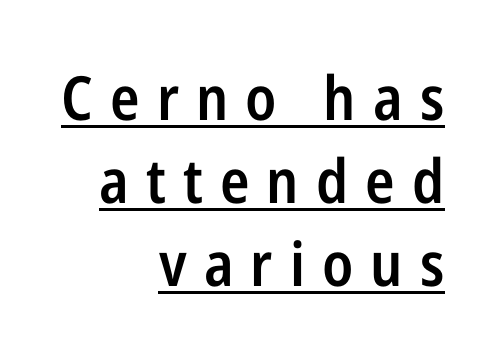
{"serif": "no", "italic": "no", "bold": "semi", "weight": "semibold", "width": "condensed", "stroke_contrast": "low", "x_height": "medium", "monospaced": "no", "underline": "yes", "align": "right", "line_spacing": "normal", "line_spacing_ratio": 1.36, "letter_spacing": "wide", "letter_spacing_em": 0.28, "glyph_px": 61}
